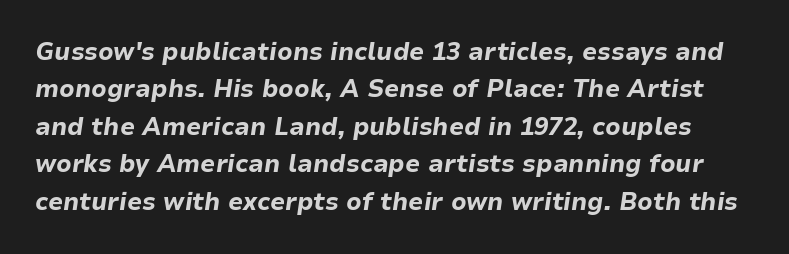
Q: Is the text bold? A: Yes.
Q: Is the text italic (slanted)? A: Yes, it leans right by about 9 degrees.
Q: Is the text underlined? A: No.
Q: Is the spacing between letters normal or unusually wide? A: Normal.
Q: Is the spacing between lines tight, normal or loose? A: Normal.
